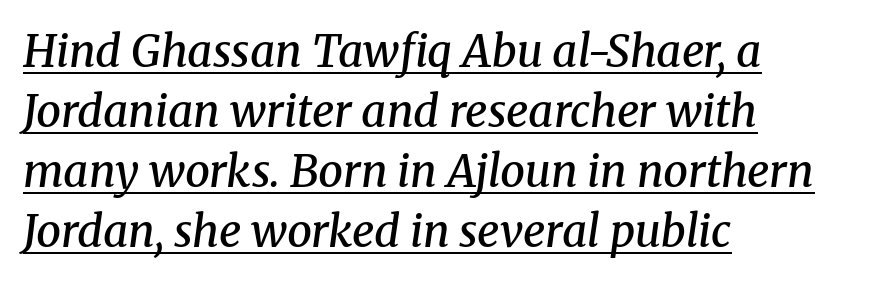
The image shows 44 px semibold serif type, italic (leaning right); set left-aligned, normal line spacing (1.36x), normal letter spacing, underlined; medium stroke contrast and a medium x-height.
